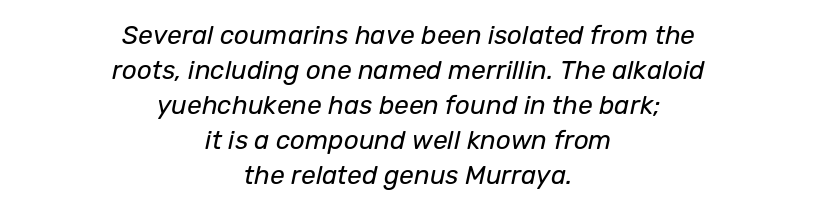
Letters rest on an invisible, unmarked baseline. This rendering uses center alignment, leaving both contours irregular but symmetric. The font's italic variant was chosen for this text. Is the stroke heavy? The answer is a plain regular-or-lighter. Notice how descenders clear the ascenders below comfortably — that's standard leading. Here the glyphs are tracked normally, forming tight word shapes.
